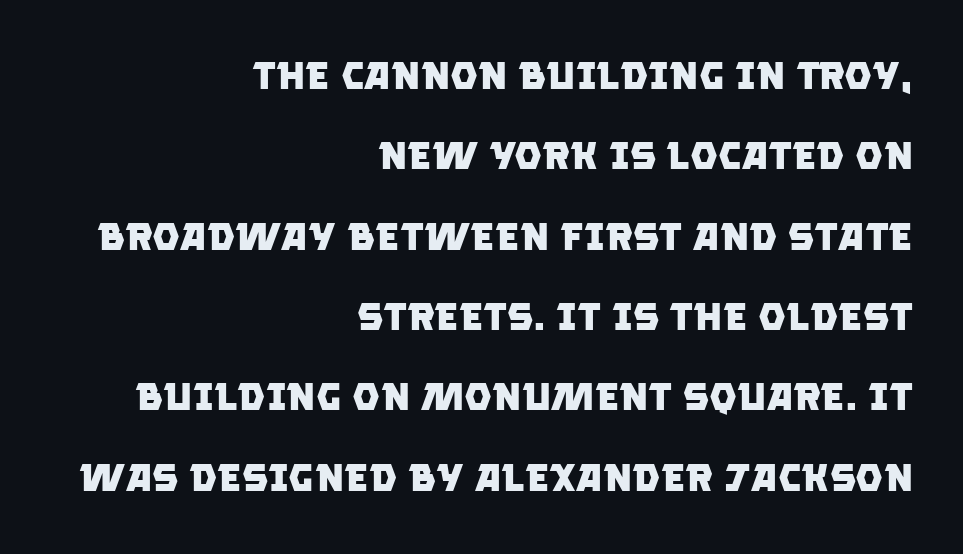
The passage is arranged like a letterhead date or caption credit — flush right. The glyphs in this specimen are sans serif. If you measured baseline to baseline, you'd find a long distance. This sample has the flowing, uneven cadence of proportional lettering.
